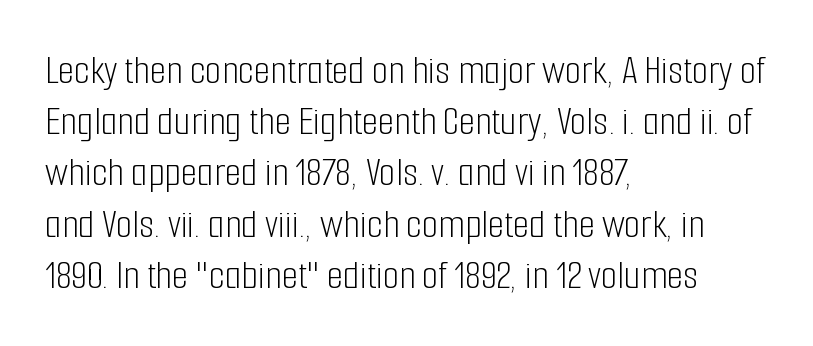
Q: Is the text bold? A: No.
Q: Is the text italic (slanted)? A: No, it is upright.
Q: Is the typeface a serif or a sans-serif typeface? A: Sans-serif.
Q: Is the text underlined? A: No.
Q: How is the paragraph aligned? A: Left-aligned.
Q: Is the spacing between letters normal or unusually wide? A: Normal.
Q: Width (condensed, normal, or wide)? A: Condensed.
Q: Stroke contrast? A: Low.
Q: x-height? A: Medium.
Q: Monospaced? A: No.
